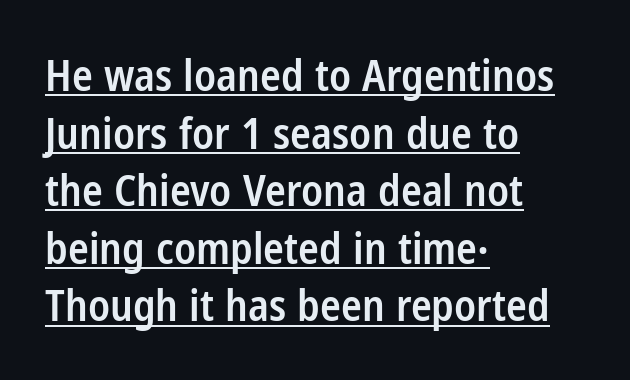
{"serif": "no", "italic": "no", "bold": "semi", "weight": "semibold", "width": "condensed", "stroke_contrast": "low", "x_height": "medium", "monospaced": "no", "underline": "yes", "align": "left", "line_spacing": "normal", "line_spacing_ratio": 1.34, "letter_spacing": "normal", "letter_spacing_em": 0.0, "glyph_px": 43}
